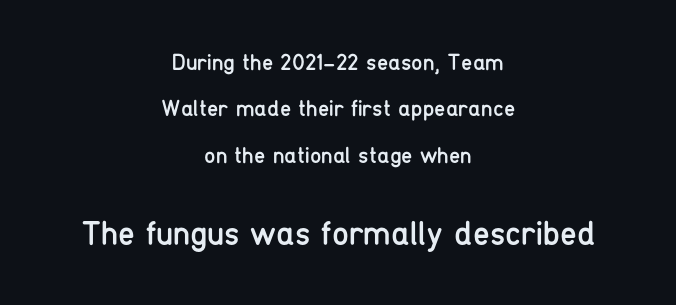
Characters remain perfectly vertical along every line. A bare baseline throughout the passage. Typesetter's note — lower block bumped up in size, upper block left smaller. Caption: multi-line text, centered on the measure. Leading: increased.
